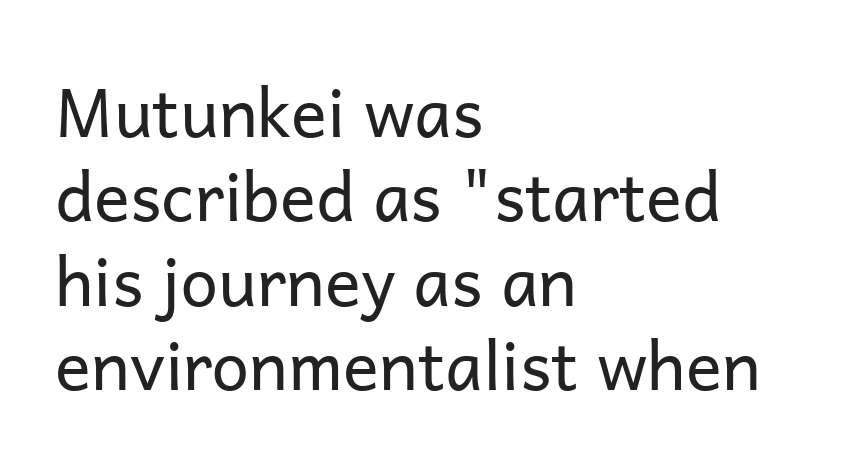
{"serif": "no", "italic": "no", "bold": "no", "weight": "regular", "width": "normal", "stroke_contrast": "low", "x_height": "medium", "monospaced": "no", "underline": "no", "align": "left", "line_spacing": "normal", "line_spacing_ratio": 1.26, "letter_spacing": "normal", "letter_spacing_em": 0.0, "glyph_px": 67}
